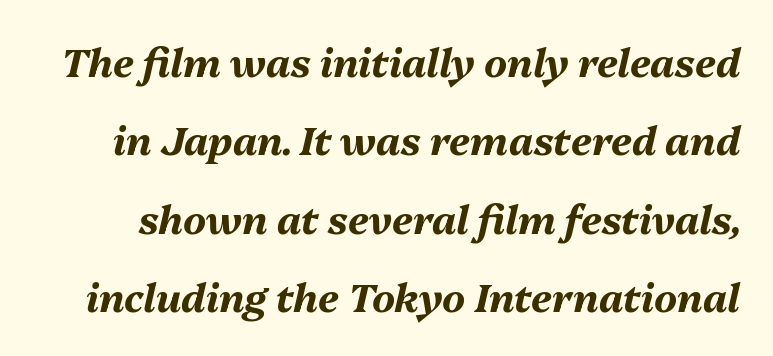
Q: Is the text bold? A: Yes.
Q: Is the text italic (slanted)? A: Yes, it leans right by about 13 degrees.
Q: Is the text underlined? A: No.
Q: Is the spacing between letters normal or unusually wide? A: Normal.
Q: Is the spacing between lines tight, normal or loose? A: Loose.
Q: Width (condensed, normal, or wide)? A: Normal.
Q: Stroke contrast? A: Medium.
Q: x-height? A: Medium.
Q: Monospaced? A: No.
